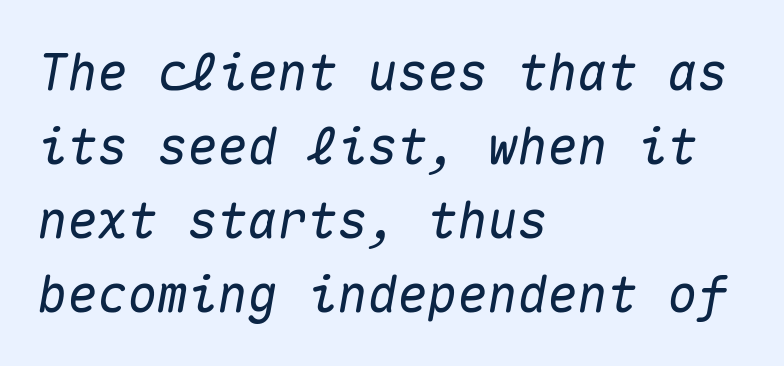
Line beginnings align vertically; line endings do not. In terms of posture, this sample is oblique. What's the leading like? Ordinary, nothing unusual. What stands out about the letter spacing? Nothing — it is the standard amount. The rendering uses typewriter-style spacing with identical character cells.
